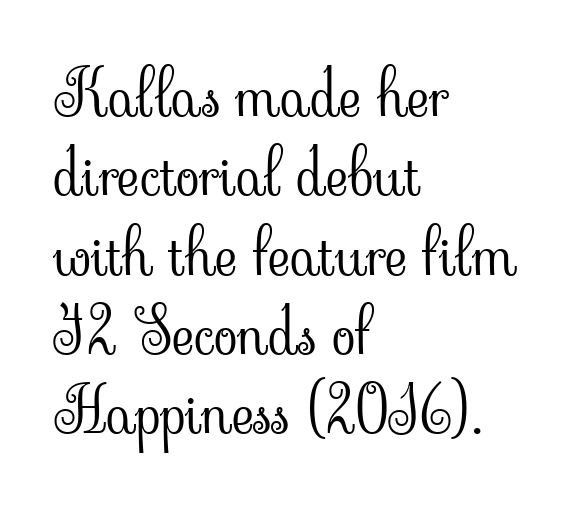
{"serif": "yes", "italic": "no", "bold": "no", "weight": "light", "width": "normal", "stroke_contrast": "low", "x_height": "small", "monospaced": "no", "underline": "no", "align": "left", "line_spacing": "normal", "line_spacing_ratio": 1.28, "letter_spacing": "normal", "letter_spacing_em": 0.0, "glyph_px": 62}
